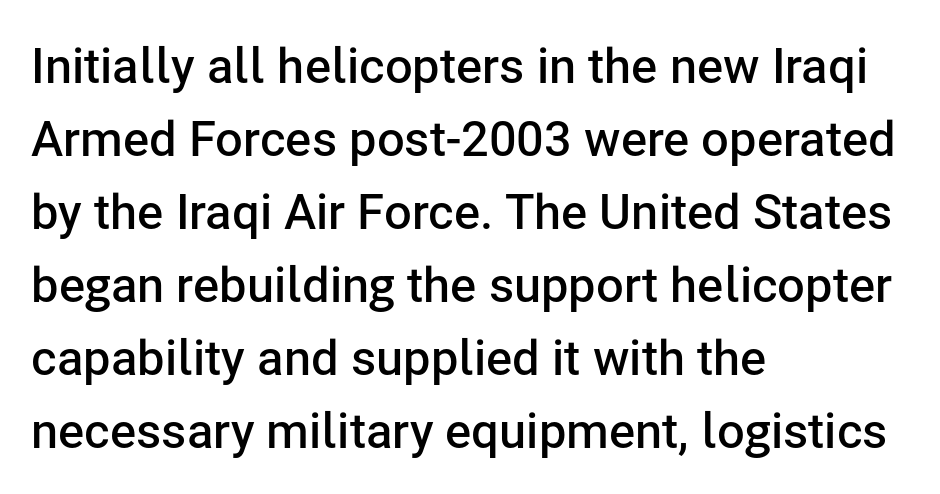
{"serif": "no", "italic": "no", "bold": "semi", "weight": "semibold", "width": "normal", "stroke_contrast": "low", "x_height": "medium", "monospaced": "no", "underline": "no", "align": "left", "line_spacing": "normal", "line_spacing_ratio": 1.49, "letter_spacing": "normal", "letter_spacing_em": 0.0, "glyph_px": 49}
